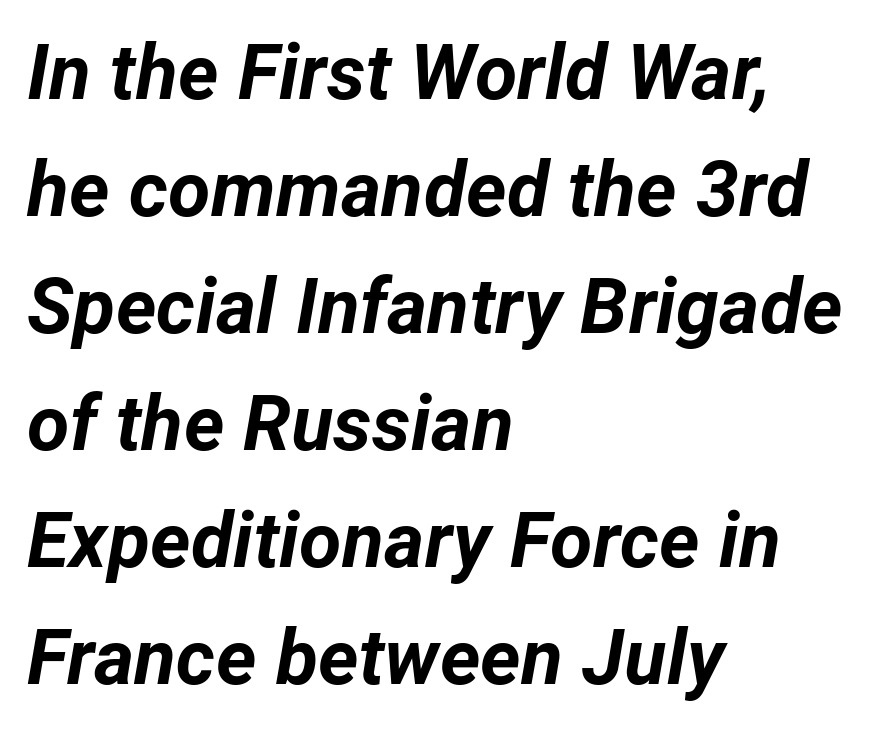
{"italic": "yes", "lean": "right", "slant_degrees": 12, "bold": "yes", "weight": "bold", "width": "normal", "stroke_contrast": "low", "x_height": "medium", "monospaced": "no", "underline": "no", "align": "left", "line_spacing": "normal", "line_spacing_ratio": 1.52, "letter_spacing": "normal", "letter_spacing_em": 0.0, "glyph_px": 77}
